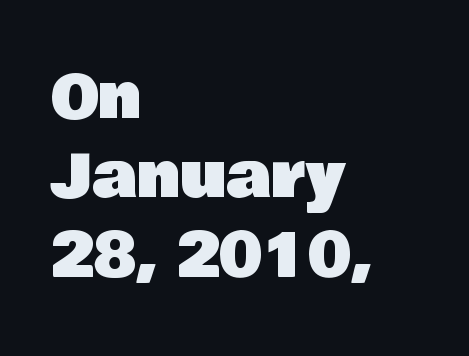
Nope, no serifs anywhere on these letters. You can tell it's not italic because the verticals are truly vertical. A bare baseline throughout the passage. Normally led — the rows are evenly, conventionally spaced. Is this a fixed-width face? No — the glyphs have proportional, varying widths. Words appear dense and cohesive because spacing is normal.
